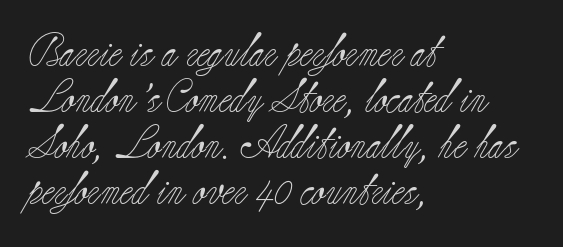
Q: Is the text bold? A: No.
Q: Is the text italic (slanted)? A: Yes.
Q: Is the typeface a serif or a sans-serif typeface? A: Serif.
Q: Is the text underlined? A: No.
Q: How is the paragraph aligned? A: Left-aligned.
Q: Is the spacing between letters normal or unusually wide? A: Normal.
Q: Is the spacing between lines tight, normal or loose? A: Normal.
Q: Width (condensed, normal, or wide)? A: Normal.
Q: Stroke contrast? A: Low.
Q: x-height? A: Small.
Q: Monospaced? A: No.
